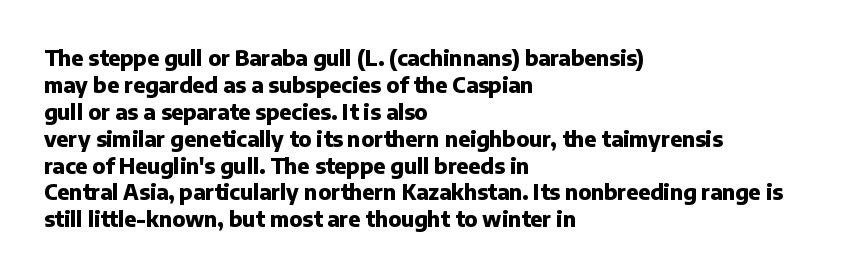
Q: Is the text bold? A: Yes.
Q: Is the text italic (slanted)? A: No, it is upright.
Q: Is the text underlined? A: No.
Q: How is the paragraph aligned? A: Left-aligned.
Q: Is the spacing between letters normal or unusually wide? A: Normal.
Q: Is the spacing between lines tight, normal or loose? A: Normal.
